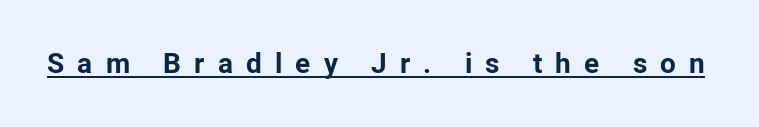
Q: Is the text bold? A: Yes.
Q: Is the text italic (slanted)? A: No, it is upright.
Q: Is the typeface a serif or a sans-serif typeface? A: Sans-serif.
Q: Is the text underlined? A: Yes.
Q: Is the spacing between letters normal or unusually wide? A: Unusually wide.
Q: Width (condensed, normal, or wide)? A: Normal.
Q: Stroke contrast? A: Low.
Q: x-height? A: Medium.
Q: Monospaced? A: No.
